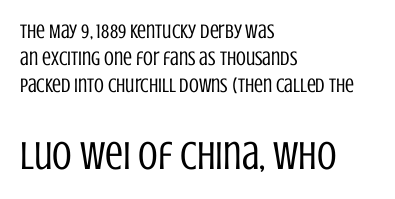
{"serif": "no", "italic": "no", "bold": "no", "weight": "regular", "width": "condensed", "stroke_contrast": "low", "x_height": "large", "monospaced": "no", "underline": "no", "align": "left", "line_spacing": "normal", "line_spacing_ratio": 1.35, "letter_spacing": "normal", "letter_spacing_em": 0.0, "larger_block": "second", "size_ratio": 2.0, "glyph_px": 40}
